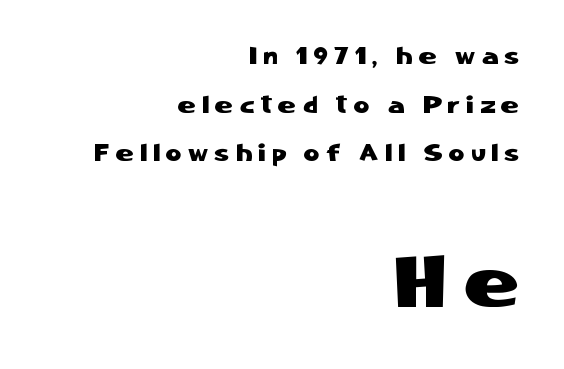
{"serif": "no", "italic": "no", "width": "normal", "stroke_contrast": "low", "x_height": "medium", "monospaced": "no", "underline": "no", "align": "right", "line_spacing": "loose", "line_spacing_ratio": 2.03, "letter_spacing": "wide", "letter_spacing_em": 0.27, "larger_block": "second", "size_ratio": 3.04, "glyph_px": 73}
